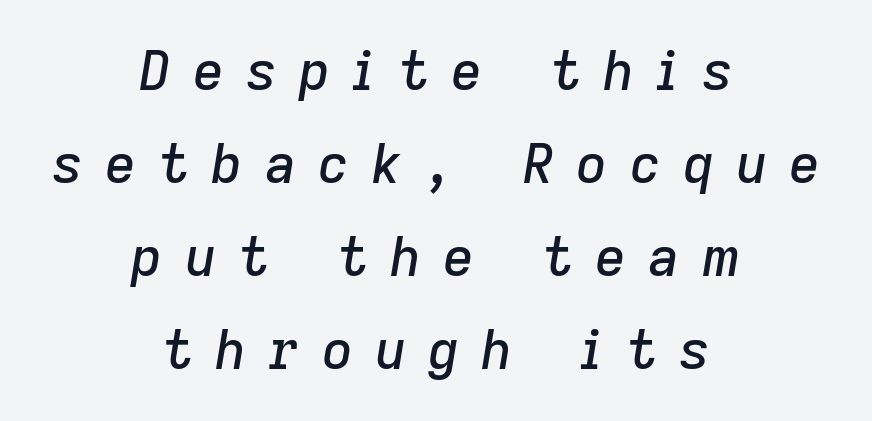
The image shows 54 px text type, italic (leaning right); set centered, line spacing 1.72x, unusually wide letter spacing (+0.41 em), not underlined; low stroke contrast and a medium x-height.
